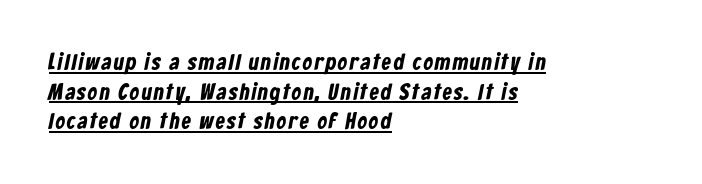
{"underline": "yes", "align": "left", "line_spacing": "normal", "line_spacing_ratio": 1.29, "glyph_px": 23}
